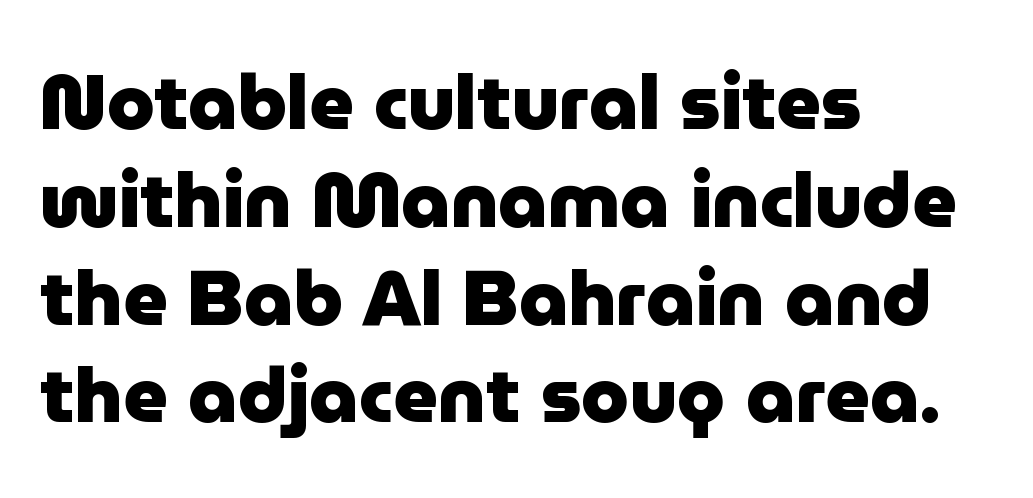
Here the designer chose a conventional face with non-uniform glyph widths. Does the leading feel generous? No, just average. The typesetter chose a ragged-right arrangement here. A typesetter would label this face a sans. Plain, unruled lines of type.
